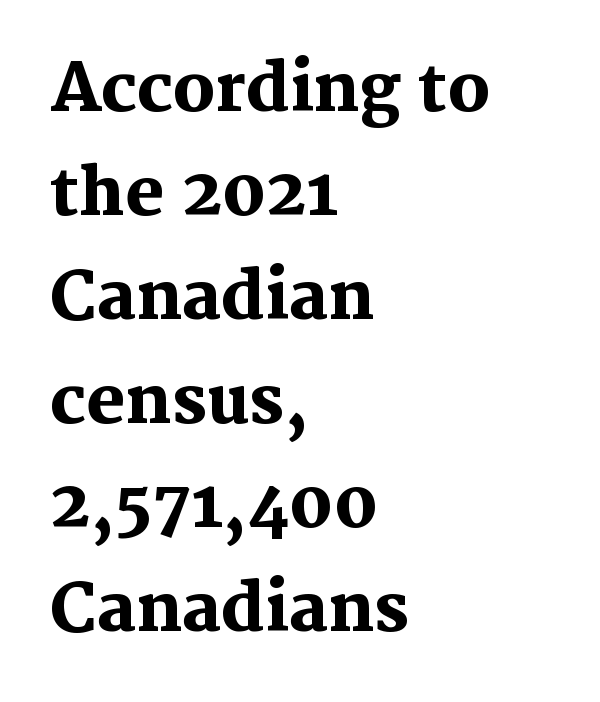
{"serif": "yes", "italic": "no", "bold": "yes", "weight": "heavy", "width": "normal", "stroke_contrast": "medium", "x_height": "medium", "monospaced": "no", "underline": "no", "align": "left", "line_spacing": "normal", "line_spacing_ratio": 1.6, "letter_spacing": "normal", "letter_spacing_em": 0.0, "glyph_px": 65}
